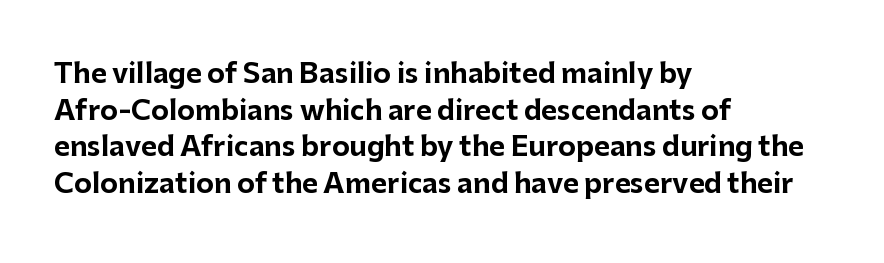
Casual observation: everything's shoved over to the left. Look at the tracking — it's just the regular setting, nothing added. The rendering uses a moderate line-height, typical for paragraphs. Decoration check: the copy has no underline. The face used here has the dense, thick strokes of a bold. The typography opts for an upright posture over an oblique one.
